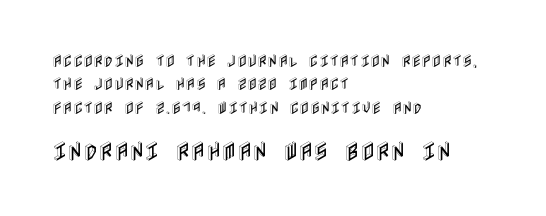
Q: Is the text italic (slanted)? A: No, it is upright.
Q: Is the text underlined? A: No.
Q: How is the paragraph aligned? A: Left-aligned.
Q: Is the spacing between letters normal or unusually wide? A: Normal.
Q: Is the spacing between lines tight, normal or loose? A: Normal.
Q: Which block of text is set in a larger size, the first (top) or the second (bottom)? A: The second (bottom) one.
